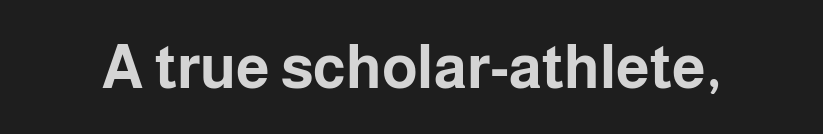
{"serif": "no", "italic": "no", "bold": "yes", "weight": "bold", "width": "normal", "stroke_contrast": "low", "x_height": "medium", "monospaced": "no", "underline": "no", "letter_spacing": "normal", "letter_spacing_em": 0.0, "glyph_px": 60}
